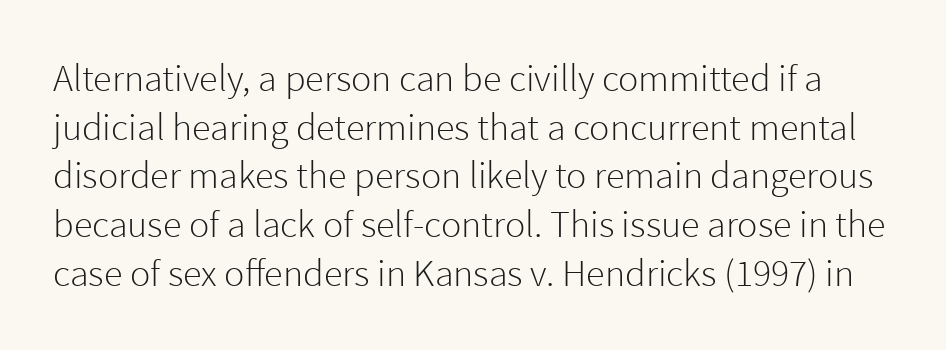
{"serif": "no", "italic": "no", "bold": "no", "weight": "light", "width": "normal", "x_height": "medium", "monospaced": "no", "underline": "no", "line_spacing": "normal", "line_spacing_ratio": 1.28, "letter_spacing": "normal", "letter_spacing_em": 0.0, "glyph_px": 38}
